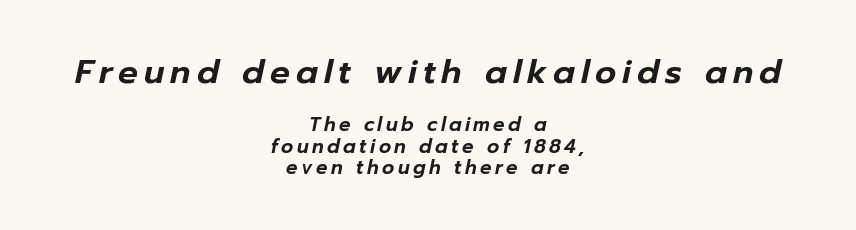
Q: Is the text italic (slanted)? A: Yes, it leans right by about 12 degrees.
Q: Is the text underlined? A: No.
Q: How is the paragraph aligned? A: Centered.
Q: Is the spacing between lines tight, normal or loose? A: Tight.
Q: Which block of text is set in a larger size, the first (top) or the second (bottom)? A: The first (top) one.
Q: Width (condensed, normal, or wide)? A: Normal.
Q: Stroke contrast? A: Low.
Q: x-height? A: Medium.
Q: Monospaced? A: No.
